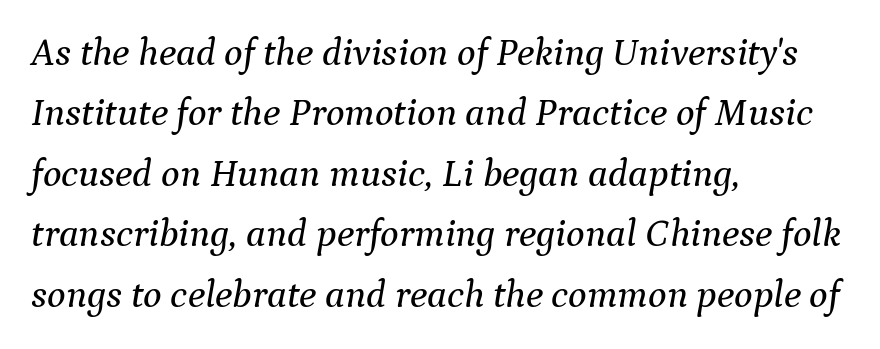
Q: Is the text italic (slanted)? A: Yes, it leans right by about 9 degrees.
Q: Is the typeface a serif or a sans-serif typeface? A: Serif.
Q: Is the text underlined? A: No.
Q: How is the paragraph aligned? A: Left-aligned.
Q: Is the spacing between letters normal or unusually wide? A: Normal.
Q: Is the spacing between lines tight, normal or loose? A: Normal.
Q: Width (condensed, normal, or wide)? A: Normal.
Q: Stroke contrast? A: Medium.
Q: x-height? A: Medium.
Q: Monospaced? A: No.
